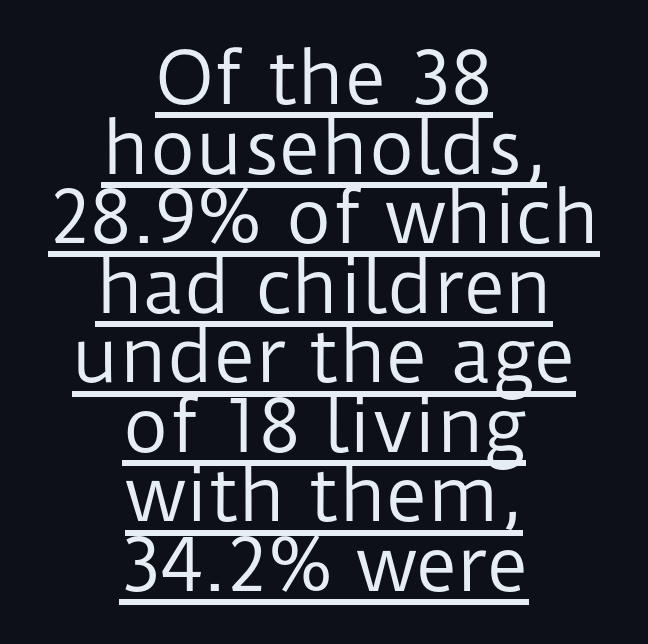
The image shows 71 px regular-weight sans-serif type, upright; set centered, tight line spacing (0.98x), normal letter spacing, underlined; low stroke contrast and a medium x-height.
